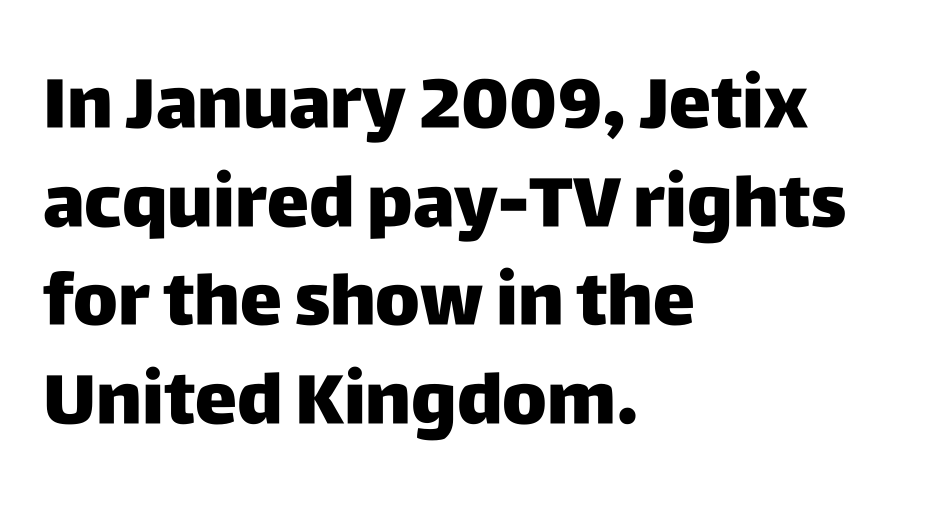
Q: Is the text bold? A: Yes.
Q: Is the text italic (slanted)? A: No, it is upright.
Q: Is the typeface a serif or a sans-serif typeface? A: Sans-serif.
Q: Is the text underlined? A: No.
Q: How is the paragraph aligned? A: Left-aligned.
Q: Is the spacing between letters normal or unusually wide? A: Normal.
Q: Is the spacing between lines tight, normal or loose? A: Normal.
Q: Width (condensed, normal, or wide)? A: Normal.
Q: Stroke contrast? A: Low.
Q: x-height? A: Large.
Q: Monospaced? A: No.
